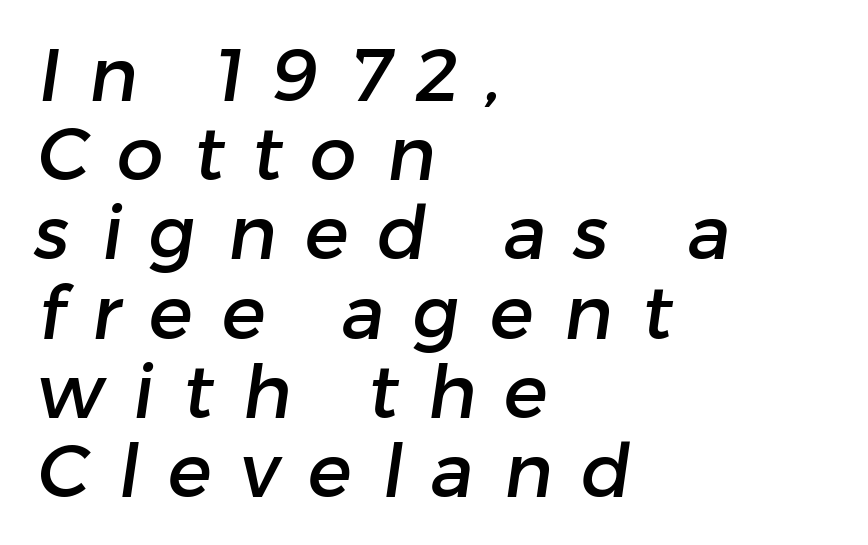
Typeset ragged right — the left edge is the straight one. The type family on display is of the sans-serif kind. A typesetter would call this proportional, since set widths differ per character. Students, observe: this is what under-led, compact text looks like. Unmarked baselines from the first word to the last.
